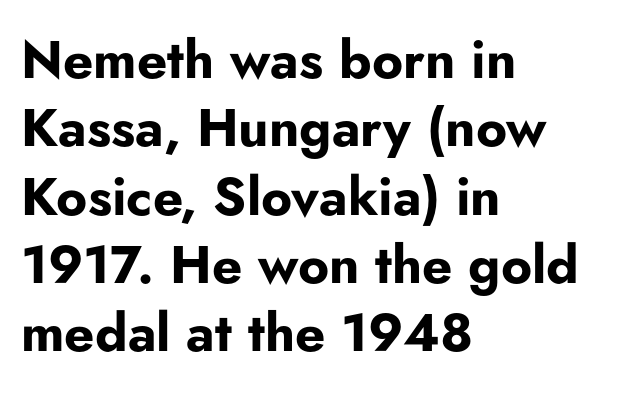
In terms of letterform style, serifs are entirely absent. Rendered with straight, roman letterforms. Unmarked baselines from the first word to the last. Heavy, bold letterforms.
